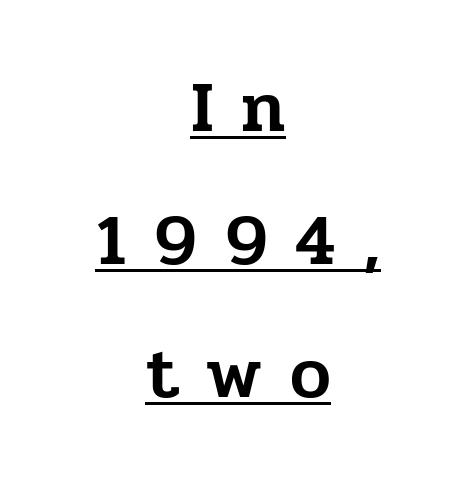
Both edges are ragged and mirror each other, which tells us the setting is centered. Tracking here is generous; glyphs stand well apart from one another. You can tell it's not italic because the verticals are truly vertical. The string is rendered with underlining switched on. This is serif lettering, the kind often seen in printed books. The face used here is proportionally spaced, like ordinary book or web type.
